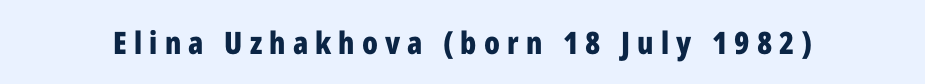
The image shows 31 px bold, condensed sans-serif type, upright; set unusually wide letter spacing (+0.23 em), not underlined; low stroke contrast and a medium x-height.
